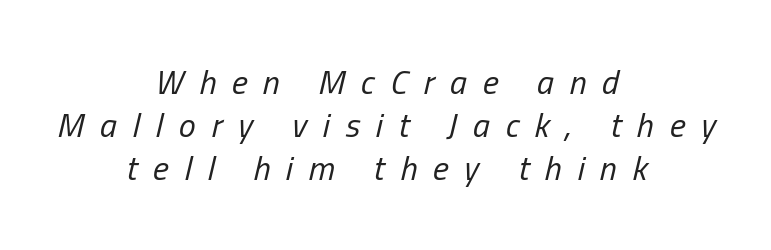
The image shows 34 px regular-weight, condensed type, italic (leaning right); set centered, normal line spacing (1.27x), unusually wide letter spacing (+0.46 em), not underlined; low stroke contrast and a medium x-height.
